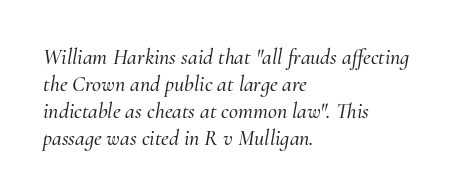
Q: Is the text italic (slanted)? A: Yes, it leans right by about 10 degrees.
Q: Is the text underlined? A: No.
Q: How is the paragraph aligned? A: Left-aligned.
Q: Is the spacing between letters normal or unusually wide? A: Normal.
